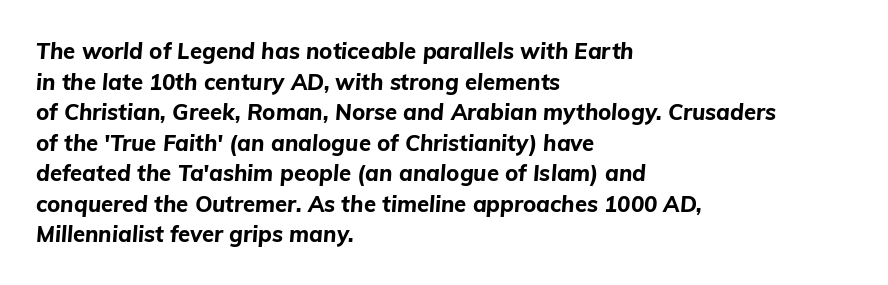
The image shows 22 px bold type, italic (leaning right); set left-aligned, normal line spacing (1.39x), normal letter spacing, not underlined.
